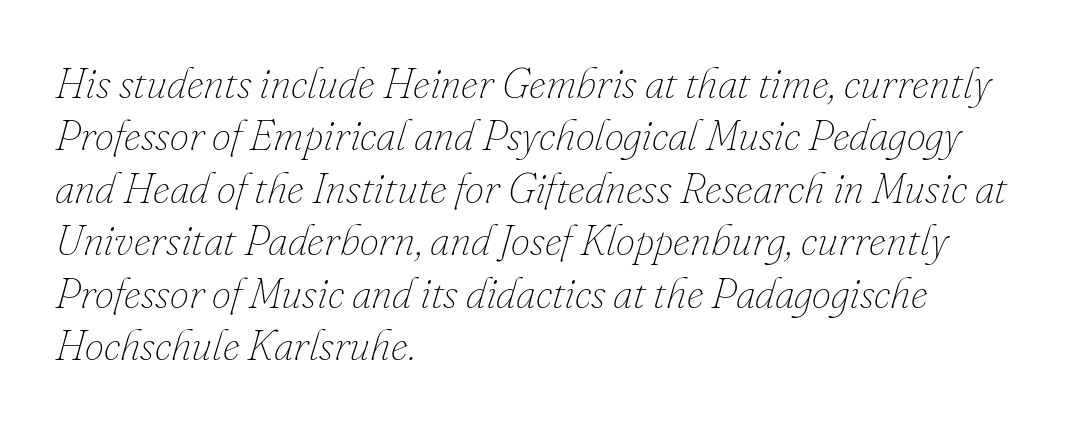
{"italic": "yes", "lean": "right", "slant_degrees": 16, "bold": "no", "weight": "thin", "width": "normal", "stroke_contrast": "low", "x_height": "small", "monospaced": "no", "underline": "no", "align": "left", "line_spacing_ratio": 1.22, "letter_spacing": "normal", "letter_spacing_em": 0.0, "glyph_px": 43}
